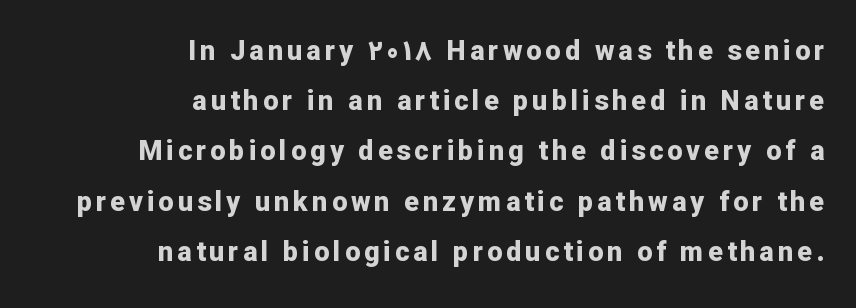
The image shows 27 px bold type, upright; set right-aligned, line spacing 1.86x, not underlined.
